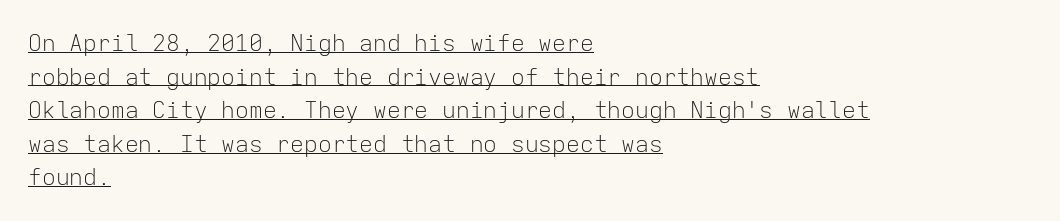
Q: Is the text bold? A: No.
Q: Is the text italic (slanted)? A: No, it is upright.
Q: Is the text underlined? A: Yes.
Q: How is the paragraph aligned? A: Left-aligned.
Q: Is the spacing between letters normal or unusually wide? A: Normal.
Q: Is the spacing between lines tight, normal or loose? A: Normal.
